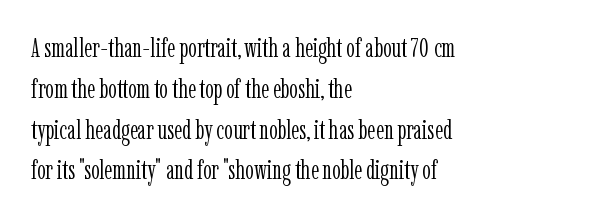
The image shows 27 px text type, upright; set left-aligned, normal line spacing (1.51x), normal letter spacing, not underlined.
